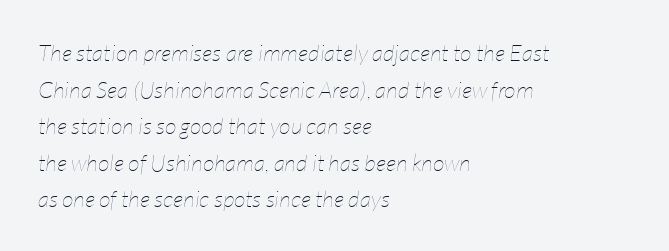
Q: Is the text bold? A: No.
Q: Is the text italic (slanted)? A: Yes, it leans right by about 7 degrees.
Q: Is the text underlined? A: No.
Q: How is the paragraph aligned? A: Left-aligned.
Q: Is the spacing between letters normal or unusually wide? A: Normal.
Q: Is the spacing between lines tight, normal or loose? A: Normal.
